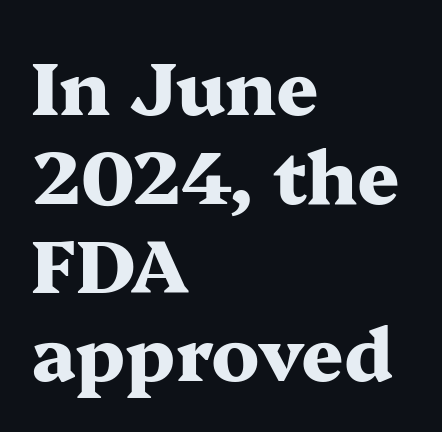
The image shows 74 px heavy, wide serif type, upright; set left-aligned, line spacing 1.2x, normal letter spacing, not underlined; medium stroke contrast and a medium x-height.
